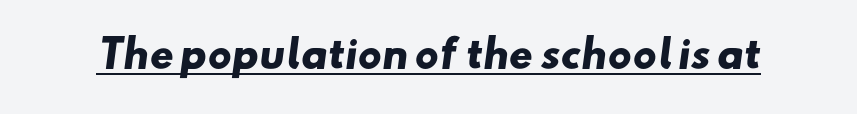
{"serif": "no", "bold": "yes", "weight": "heavy", "width": "wide", "stroke_contrast": "low", "x_height": "small", "monospaced": "no", "underline": "yes", "letter_spacing": "normal", "letter_spacing_em": 0.0, "glyph_px": 37}
